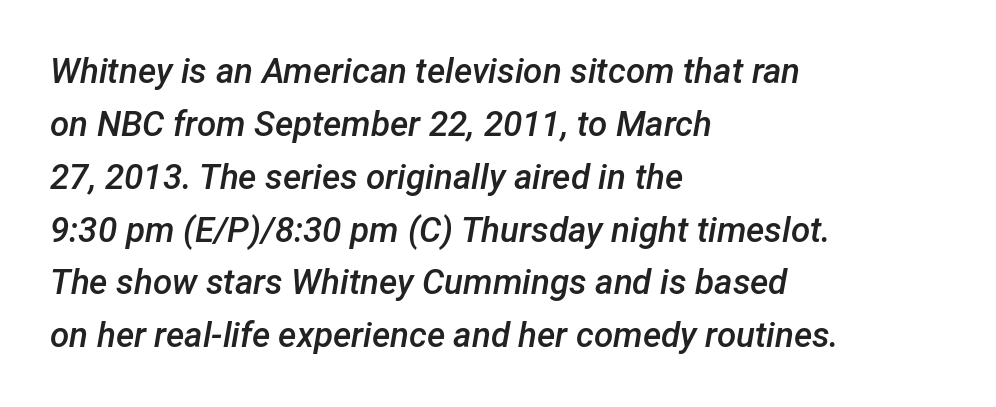
Q: Is the text bold? A: Semi-bold.
Q: Is the text italic (slanted)? A: Yes, it leans right by about 12 degrees.
Q: Is the text underlined? A: No.
Q: How is the paragraph aligned? A: Left-aligned.
Q: Is the spacing between letters normal or unusually wide? A: Normal.
Q: Is the spacing between lines tight, normal or loose? A: Normal.
Q: Width (condensed, normal, or wide)? A: Normal.
Q: Stroke contrast? A: Low.
Q: x-height? A: Medium.
Q: Monospaced? A: No.
